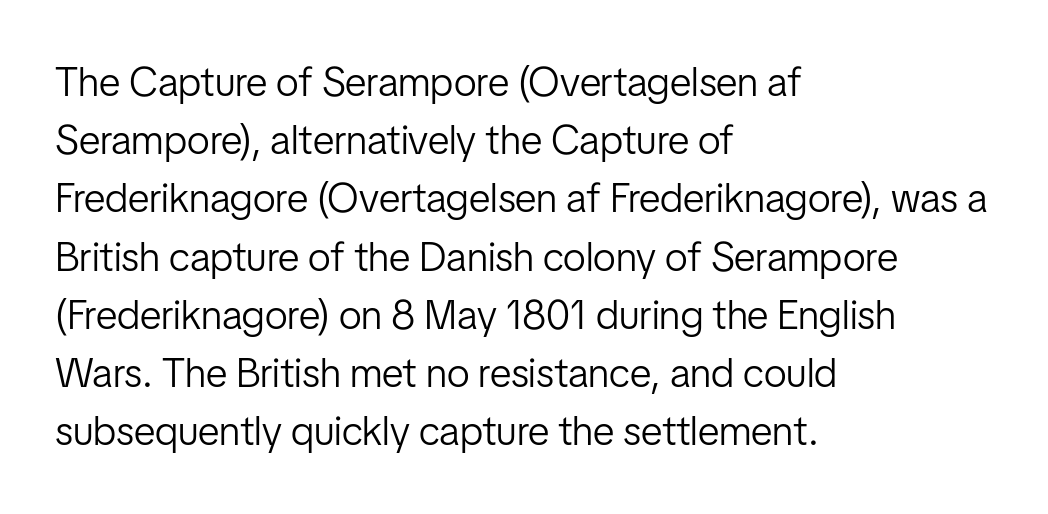
Unlike italic type, these characters show no tilt at all. The horizontal fit of the characters is conventional and even. Heft: none added — not bold. This sample uses a sans-serif face. One-word summary of the alignment: left.
